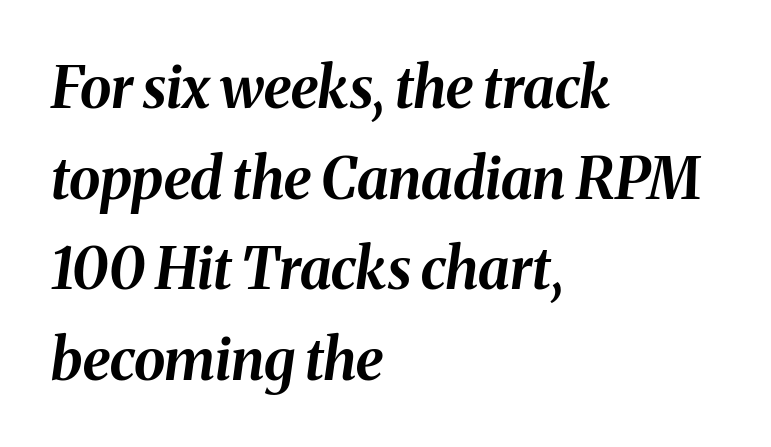
Q: Is the text bold? A: Yes.
Q: Is the text italic (slanted)? A: Yes, it leans right by about 8 degrees.
Q: Is the text underlined? A: No.
Q: How is the paragraph aligned? A: Left-aligned.
Q: Is the spacing between letters normal or unusually wide? A: Normal.
Q: Is the spacing between lines tight, normal or loose? A: Normal.
Q: Width (condensed, normal, or wide)? A: Normal.
Q: Stroke contrast? A: Medium.
Q: x-height? A: Medium.
Q: Monospaced? A: No.
